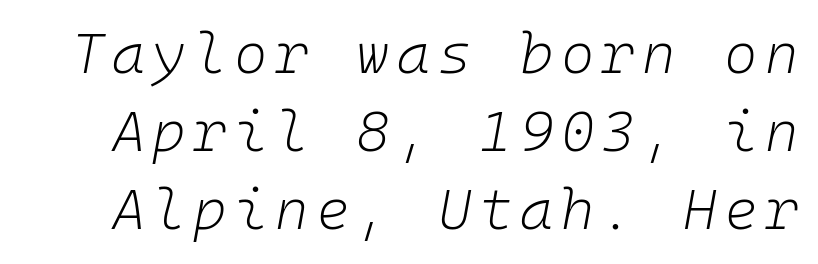
{"italic": "yes", "lean": "right", "slant_degrees": 10, "bold": "no", "weight": "light", "width": "normal", "stroke_contrast": "low", "x_height": "medium", "monospaced": "yes", "underline": "no", "line_spacing": "normal", "line_spacing_ratio": 1.37, "glyph_px": 57}
